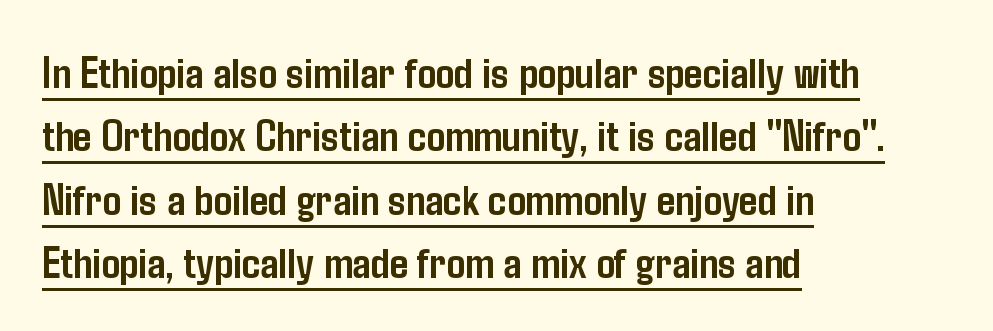
The image shows 46 px semibold, condensed sans-serif type, upright; set left-aligned, normal line spacing (1.38x), normal letter spacing, underlined; low stroke contrast and a medium x-height.
